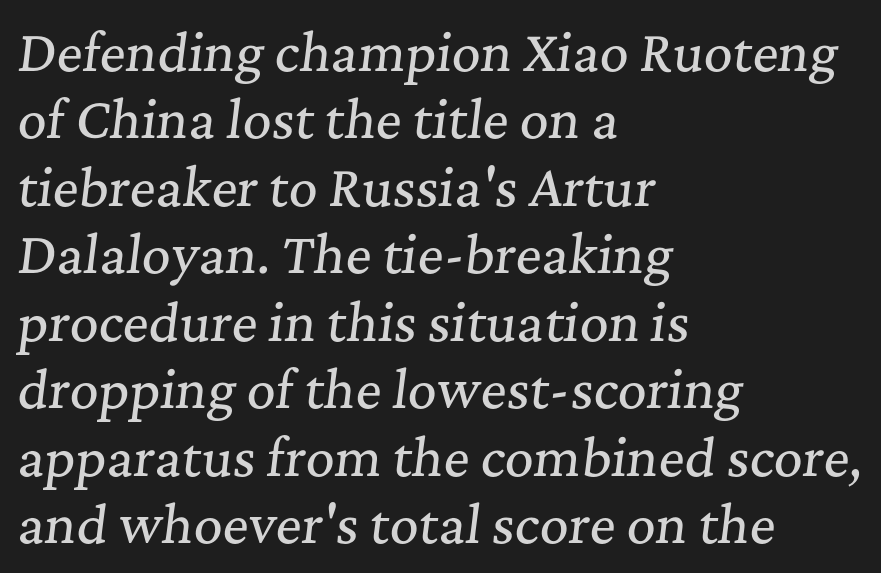
Students, observe: this is what conventionally led text looks like. Words float on clear page, feet unadorned. A typesetter would call this proportional, since set widths differ per character. Where is the straight margin? On the left.
